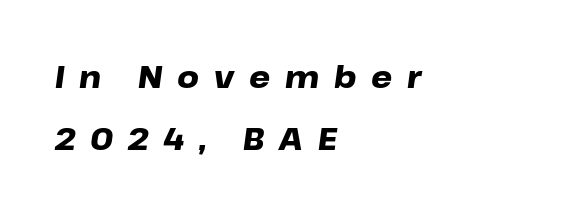
Inter-character spacing is expanded well beyond the font's built-in metrics. Descenders are the only things crossing below the line. Do the characters align in a grid? No, the font is proportional. The passage shown stacks its lines with a broad gap.
